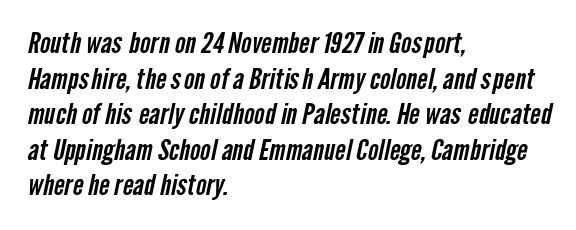
{"serif": "no", "width": "condensed", "stroke_contrast": "low", "x_height": "medium", "monospaced": "no", "underline": "no", "align": "left", "line_spacing": "normal", "line_spacing_ratio": 1.27, "letter_spacing": "normal", "letter_spacing_em": 0.0, "glyph_px": 28}
